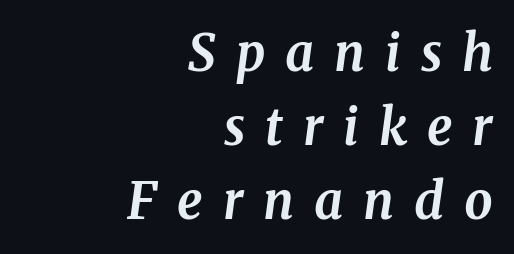
{"serif": "yes", "italic": "yes", "lean": "right", "slant_degrees": 8, "bold": "yes", "weight": "bold", "width": "normal", "stroke_contrast": "medium", "x_height": "medium", "monospaced": "no", "underline": "no", "align": "right", "line_spacing": "normal", "line_spacing_ratio": 1.48, "letter_spacing": "wide", "letter_spacing_em": 0.4, "glyph_px": 50}
